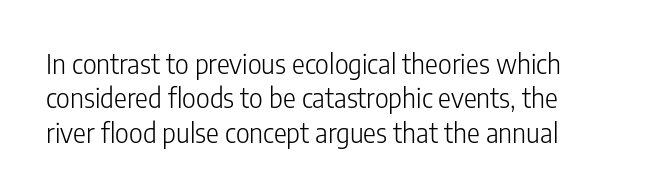
{"italic": "no", "bold": "no", "underline": "no", "line_spacing": "normal", "line_spacing_ratio": 1.27, "letter_spacing": "normal", "letter_spacing_em": 0.0, "glyph_px": 27}
